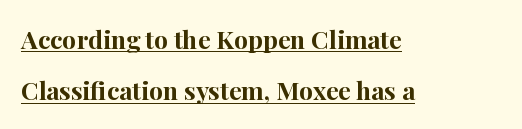
The image shows 25 px bold type, upright; set left-aligned, loose line spacing (2.06x), normal letter spacing, underlined.
